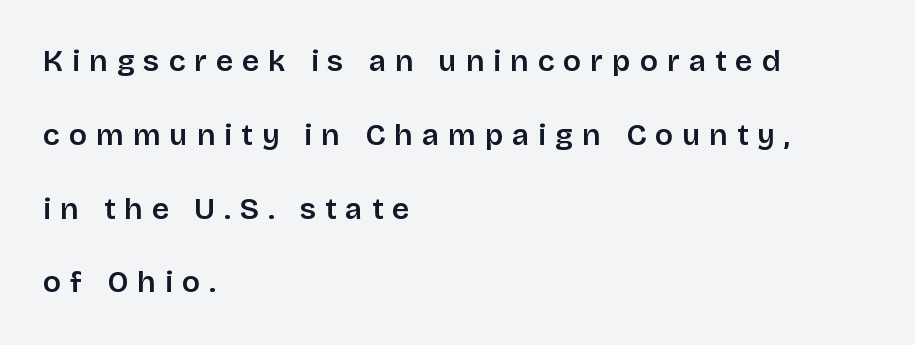
The designer dialed line spacing up above the default. Notice how the stems are strictly vertical — no italics here. Varying glyph widths throughout — classic text-font behaviour. Underlining? Definitely not there. Unlike a traditional serif, this face leaves its strokes unadorned.
